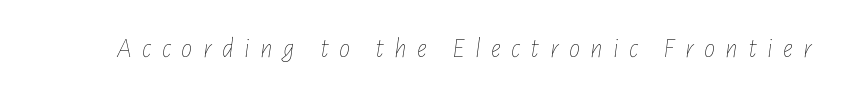
Q: Is the text bold? A: No.
Q: Is the text italic (slanted)? A: Yes, it leans right by about 7 degrees.
Q: Is the text underlined? A: No.
Q: Is the spacing between letters normal or unusually wide? A: Unusually wide.
Q: Width (condensed, normal, or wide)? A: Condensed.
Q: Stroke contrast? A: Low.
Q: x-height? A: Medium.
Q: Monospaced? A: No.
